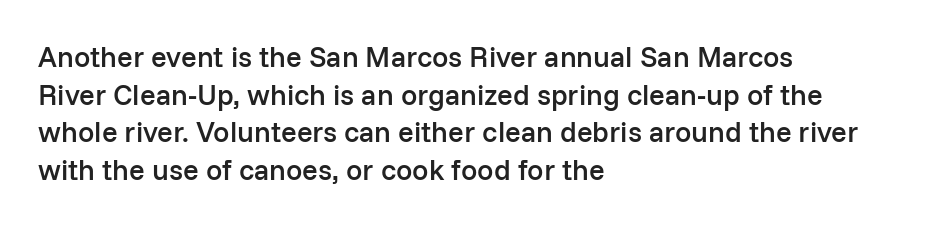
Q: Is the text bold? A: Semi-bold.
Q: Is the text italic (slanted)? A: No, it is upright.
Q: Is the typeface a serif or a sans-serif typeface? A: Sans-serif.
Q: Is the text underlined? A: No.
Q: How is the paragraph aligned? A: Left-aligned.
Q: Is the spacing between letters normal or unusually wide? A: Normal.
Q: Is the spacing between lines tight, normal or loose? A: Normal.
Q: Width (condensed, normal, or wide)? A: Normal.
Q: Stroke contrast? A: Low.
Q: x-height? A: Medium.
Q: Monospaced? A: No.
